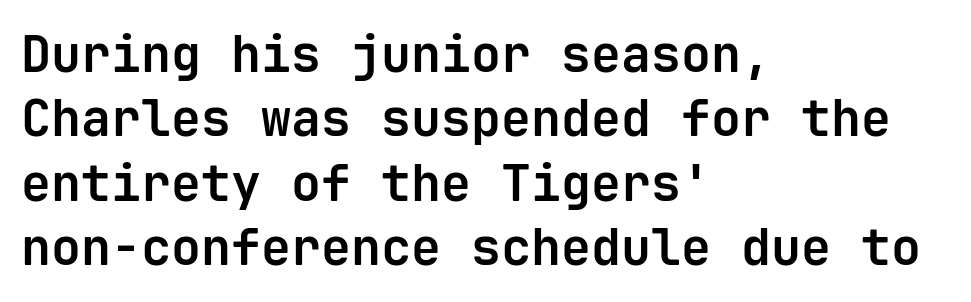
The letters sit at their default tracking, neither squeezed nor spread. The paragraph has a hard left edge and a soft right edge. Does the leading feel generous? No, just average. Tall strokes in this sample are plumb rather than angled.
